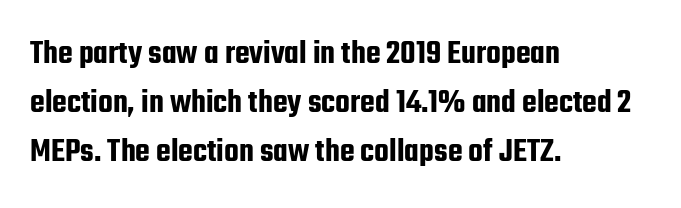
Q: Is the text italic (slanted)? A: No, it is upright.
Q: Is the typeface a serif or a sans-serif typeface? A: Sans-serif.
Q: Is the text underlined? A: No.
Q: How is the paragraph aligned? A: Left-aligned.
Q: Is the spacing between letters normal or unusually wide? A: Normal.
Q: Is the spacing between lines tight, normal or loose? A: Normal.
Q: Width (condensed, normal, or wide)? A: Condensed.
Q: Stroke contrast? A: Low.
Q: x-height? A: Medium.
Q: Monospaced? A: No.
